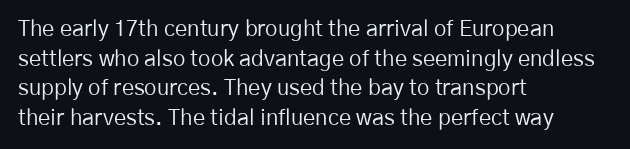
The image shows 22 px text type, upright; set left-aligned, normal line spacing (1.35x), normal letter spacing, not underlined.
